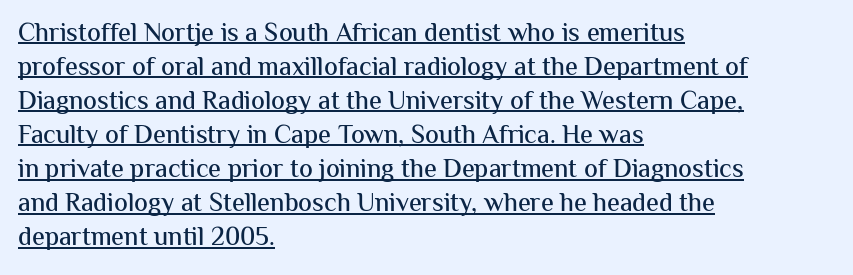
{"italic": "no", "underline": "yes", "align": "left", "line_spacing": "normal", "line_spacing_ratio": 1.31, "letter_spacing": "normal", "letter_spacing_em": 0.0, "glyph_px": 26}
